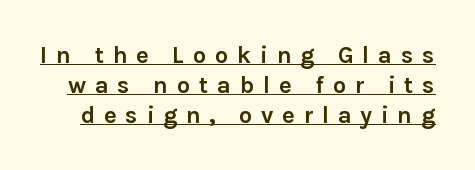
Q: Is the text bold? A: Yes.
Q: Is the text italic (slanted)? A: No, it is upright.
Q: Is the text underlined? A: Yes.
Q: Is the spacing between letters normal or unusually wide? A: Unusually wide.
Q: Is the spacing between lines tight, normal or loose? A: Normal.
